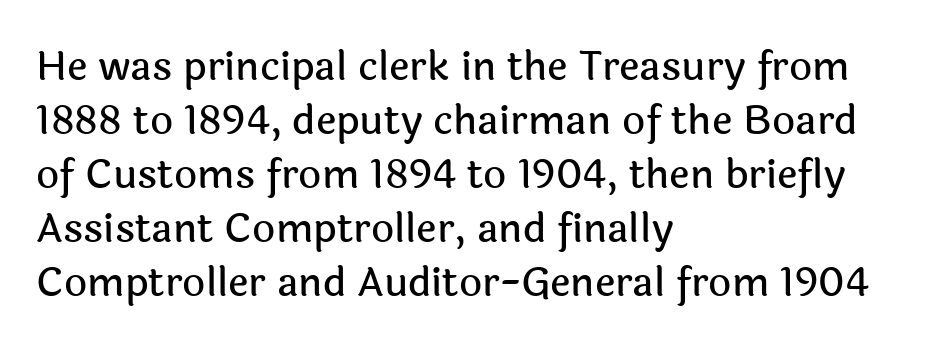
The image shows 40 px sans-serif type, upright; set left-aligned, normal line spacing (1.35x), normal letter spacing, not underlined; a medium x-height.
